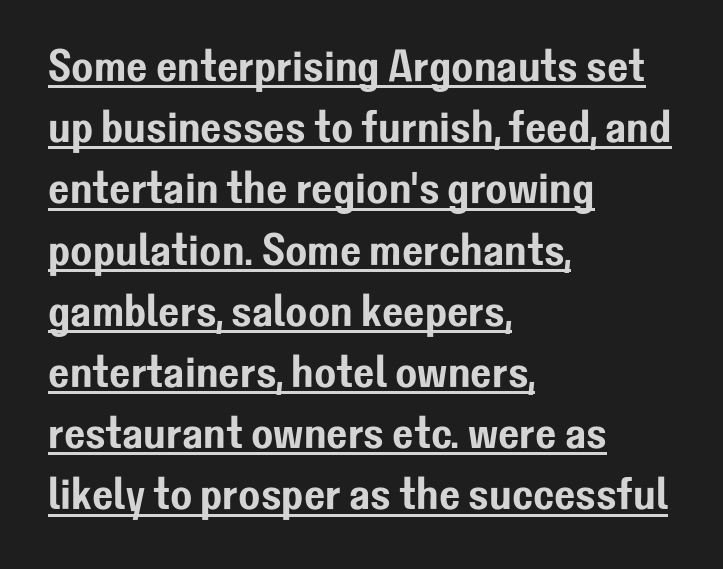
{"serif": "no", "italic": "no", "width": "normal", "stroke_contrast": "low", "x_height": "medium", "monospaced": "no", "underline": "yes", "align": "left", "line_spacing": "normal", "line_spacing_ratio": 1.36, "letter_spacing": "normal", "letter_spacing_em": 0.0, "glyph_px": 45}
